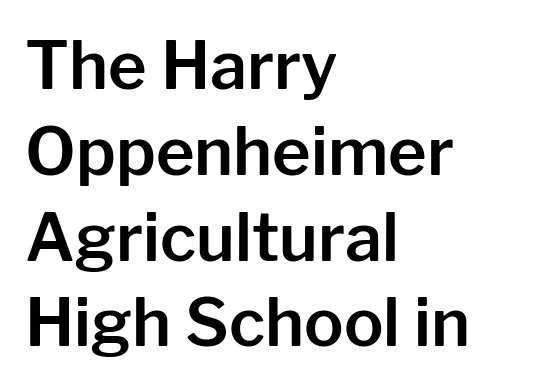
{"serif": "no", "italic": "no", "width": "normal", "stroke_contrast": "low", "x_height": "medium", "monospaced": "no", "underline": "no", "align": "left", "line_spacing": "normal", "line_spacing_ratio": 1.3, "letter_spacing": "normal", "letter_spacing_em": 0.0, "glyph_px": 66}
